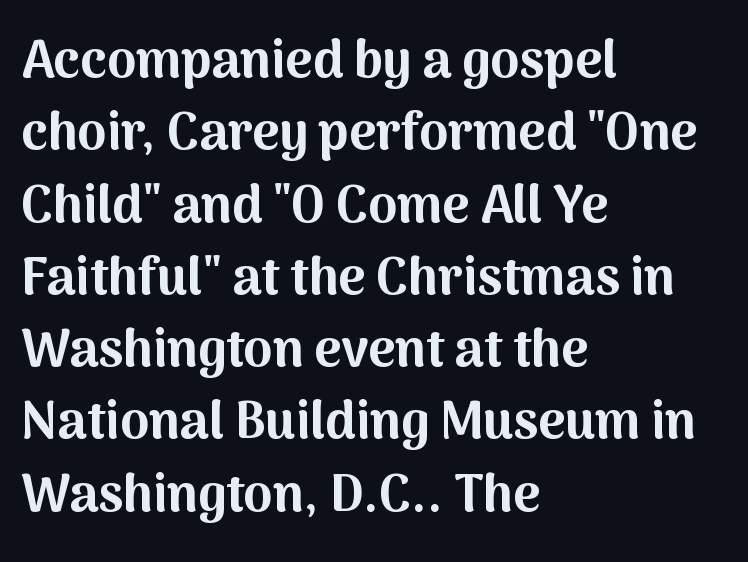
Q: Is the text bold? A: Yes.
Q: Is the text italic (slanted)? A: No, it is upright.
Q: Is the typeface a serif or a sans-serif typeface? A: Sans-serif.
Q: Is the text underlined? A: No.
Q: How is the paragraph aligned? A: Left-aligned.
Q: Is the spacing between letters normal or unusually wide? A: Normal.
Q: Is the spacing between lines tight, normal or loose? A: Normal.
Q: Width (condensed, normal, or wide)? A: Normal.
Q: Stroke contrast? A: Medium.
Q: x-height? A: Medium.
Q: Monospaced? A: No.
